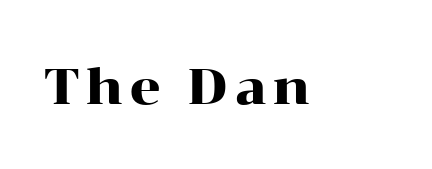
The image shows 49 px wide serif type, upright; set not underlined; high stroke contrast and a medium x-height.
